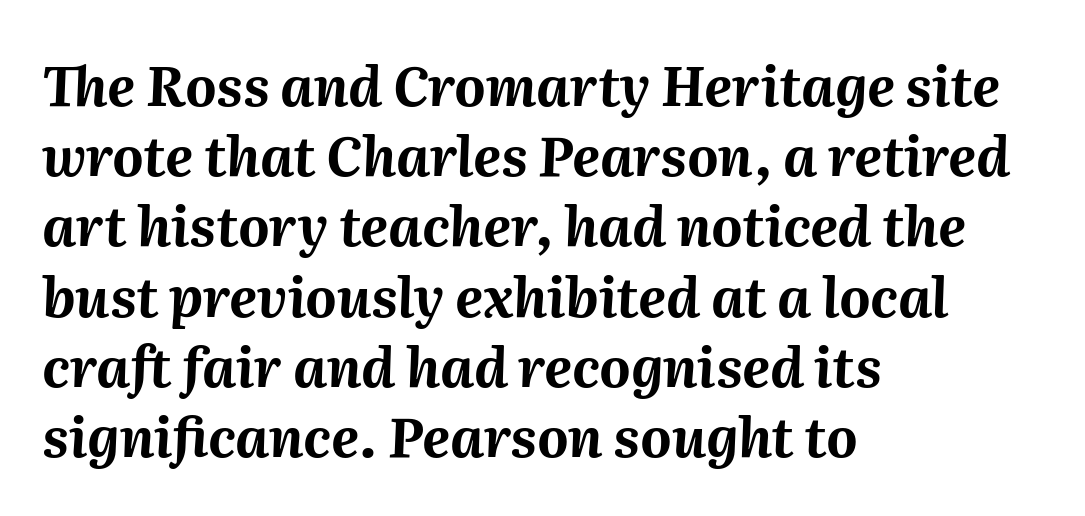
{"italic": "yes", "lean": "right", "slant_degrees": 2, "bold": "yes", "weight": "bold", "width": "normal", "stroke_contrast": "medium", "x_height": "medium", "monospaced": "no", "underline": "no", "align": "left", "line_spacing": "normal", "line_spacing_ratio": 1.3, "letter_spacing": "normal", "letter_spacing_em": 0.0, "glyph_px": 54}
